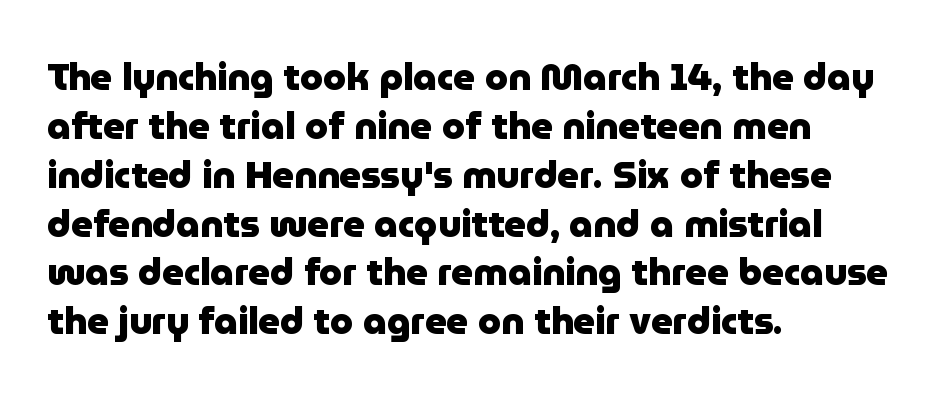
The image shows 37 px heavy sans-serif type, upright; set left-aligned, normal line spacing (1.32x), normal letter spacing, not underlined; low stroke contrast and a medium x-height.
